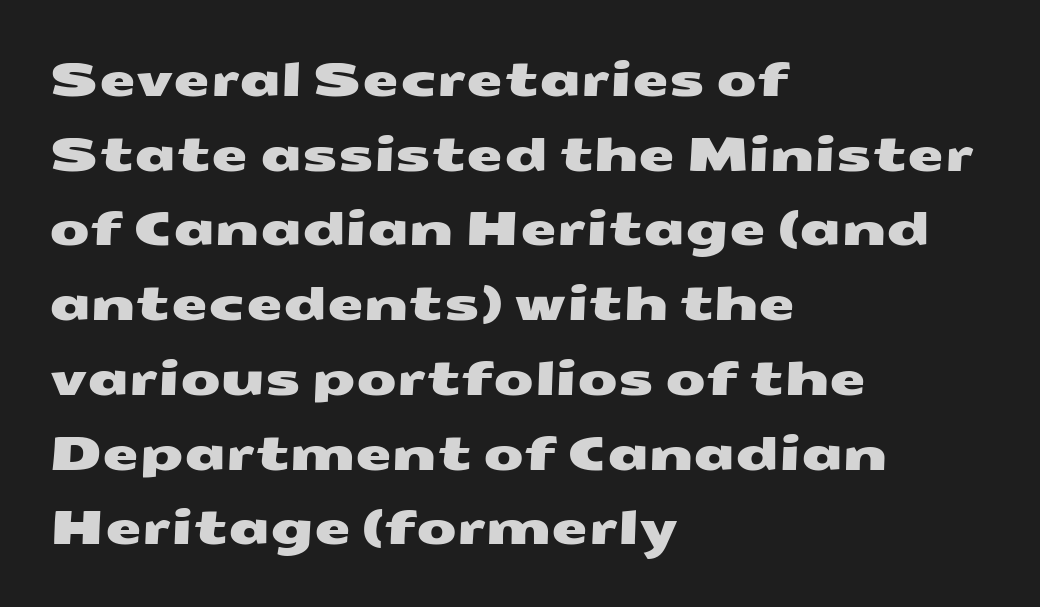
Q: Is the typeface a serif or a sans-serif typeface? A: Sans-serif.
Q: Is the text underlined? A: No.
Q: How is the paragraph aligned? A: Left-aligned.
Q: Is the spacing between letters normal or unusually wide? A: Normal.
Q: Is the spacing between lines tight, normal or loose? A: Normal.
Q: Width (condensed, normal, or wide)? A: Wide.
Q: Stroke contrast? A: Medium.
Q: x-height? A: Medium.
Q: Monospaced? A: No.
